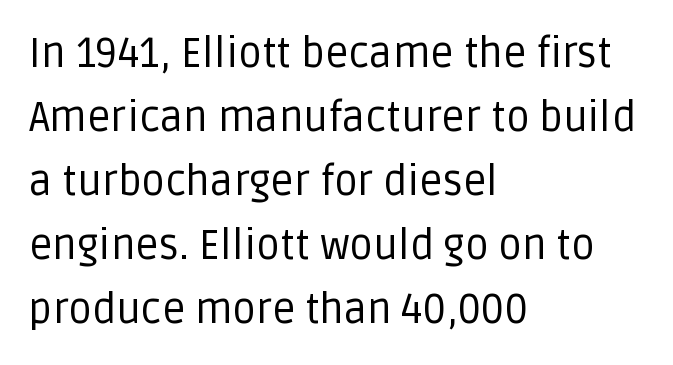
A student would call this left alignment; a typographer would say flush left, rag right. The letters carry no serifs — their stems end cleanly without finishing strokes. Proportional: the letters do not fall into vertical columns. Every stem runs plumb, perpendicular to the baseline. Leading: standard. Words float on clear page, feet unadorned.
